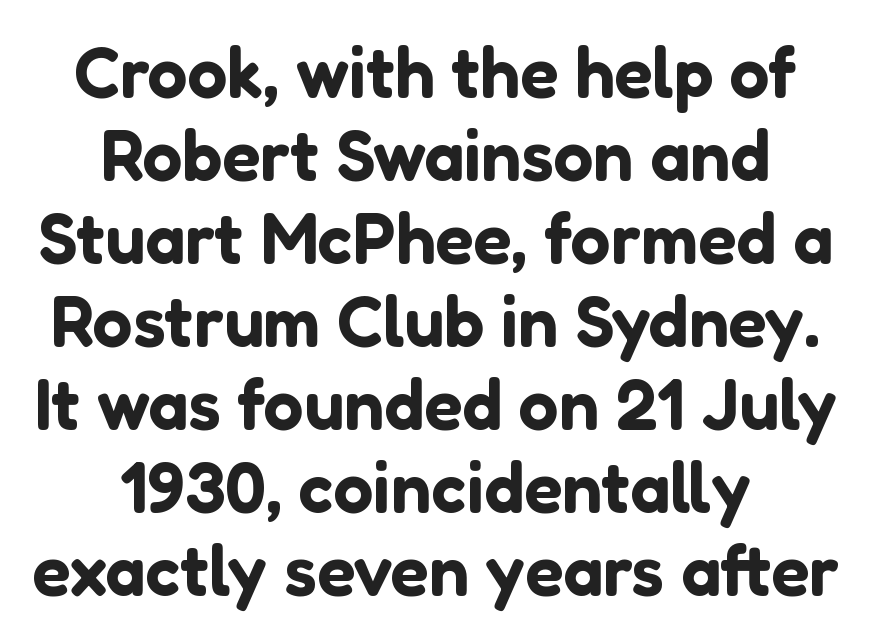
Q: Is the text italic (slanted)? A: No, it is upright.
Q: Is the typeface a serif or a sans-serif typeface? A: Sans-serif.
Q: Is the text underlined? A: No.
Q: How is the paragraph aligned? A: Centered.
Q: Is the spacing between letters normal or unusually wide? A: Normal.
Q: Width (condensed, normal, or wide)? A: Normal.
Q: Stroke contrast? A: Low.
Q: x-height? A: Medium.
Q: Monospaced? A: No.
